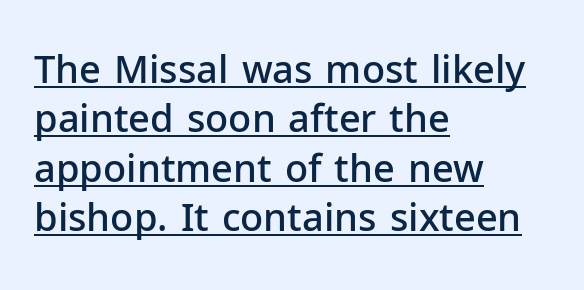
{"serif": "no", "italic": "no", "bold": "semi", "weight": "semibold", "width": "normal", "stroke_contrast": "low", "x_height": "medium", "monospaced": "no", "underline": "yes", "align": "left", "line_spacing": "normal", "line_spacing_ratio": 1.3, "letter_spacing": "normal", "letter_spacing_em": 0.0, "glyph_px": 38}
